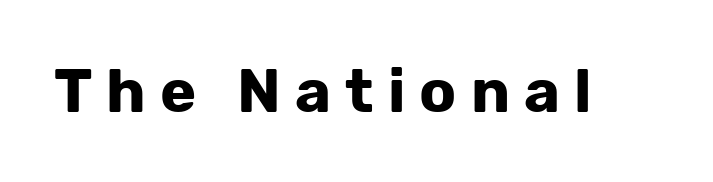
{"serif": "no", "italic": "no", "bold": "yes", "weight": "bold", "width": "normal", "stroke_contrast": "low", "x_height": "medium", "monospaced": "no", "underline": "no", "letter_spacing": "wide", "letter_spacing_em": 0.23, "glyph_px": 61}
